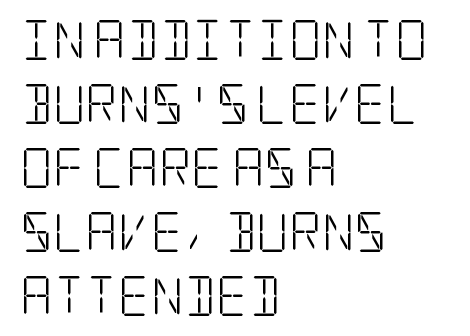
{"serif": "yes", "italic": "no", "bold": "no", "weight": "light", "width": "condensed", "stroke_contrast": "low", "x_height": "large", "underline": "no", "align": "left", "line_spacing": "normal", "line_spacing_ratio": 1.6, "letter_spacing": "normal", "letter_spacing_em": 0.0, "glyph_px": 40}
